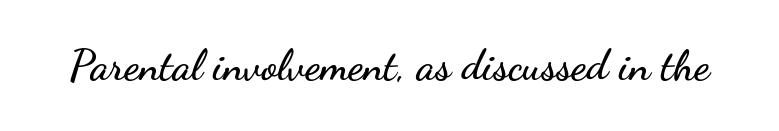
Proportional: the letters do not fall into vertical columns. Between one letter and the next there's only the usual sliver of space. Unmarked baselines from the first word to the last.
